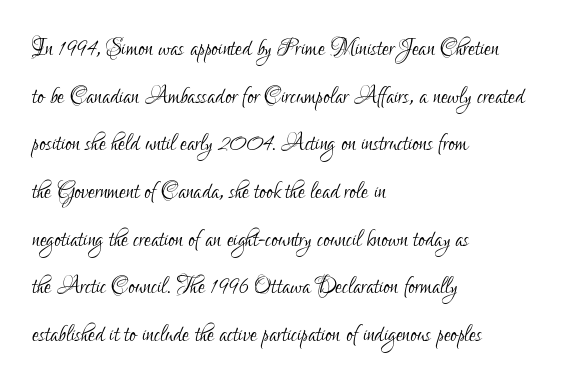
Q: Is the text bold? A: No.
Q: Is the text italic (slanted)? A: Yes.
Q: Is the typeface a serif or a sans-serif typeface? A: Sans-serif.
Q: Is the text underlined? A: No.
Q: How is the paragraph aligned? A: Left-aligned.
Q: Is the spacing between letters normal or unusually wide? A: Normal.
Q: Is the spacing between lines tight, normal or loose? A: Normal.
Q: Width (condensed, normal, or wide)? A: Condensed.
Q: Stroke contrast? A: Low.
Q: x-height? A: Small.
Q: Monospaced? A: No.
